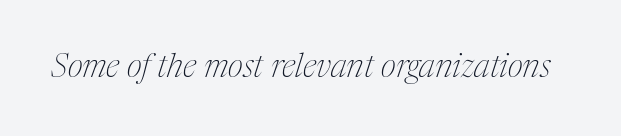
Q: Is the text bold? A: No.
Q: Is the text italic (slanted)? A: Yes, it leans right by about 17 degrees.
Q: Is the typeface a serif or a sans-serif typeface? A: Serif.
Q: Is the text underlined? A: No.
Q: Is the spacing between letters normal or unusually wide? A: Normal.
Q: Width (condensed, normal, or wide)? A: Condensed.
Q: Stroke contrast? A: Medium.
Q: x-height? A: Medium.
Q: Monospaced? A: No.
